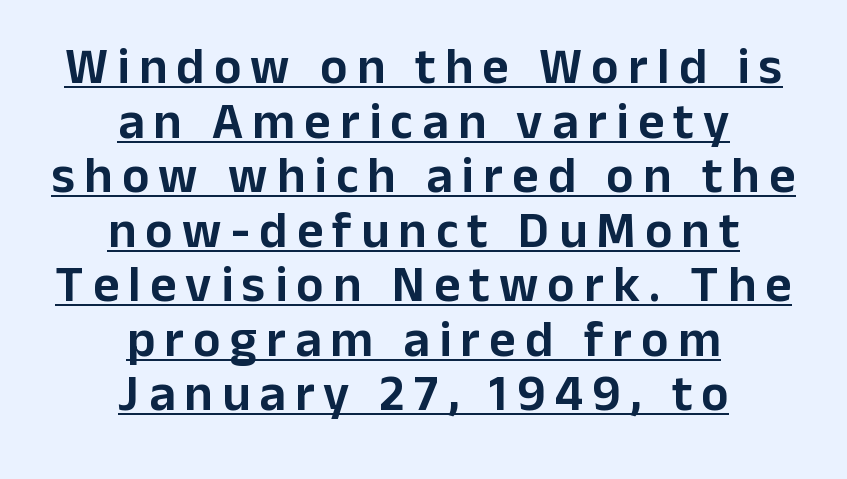
Q: Is the text italic (slanted)? A: No, it is upright.
Q: Is the typeface a serif or a sans-serif typeface? A: Sans-serif.
Q: Is the text underlined? A: Yes.
Q: How is the paragraph aligned? A: Centered.
Q: Is the spacing between lines tight, normal or loose? A: Tight.
Q: Width (condensed, normal, or wide)? A: Normal.
Q: Stroke contrast? A: Low.
Q: x-height? A: Medium.
Q: Monospaced? A: No.
